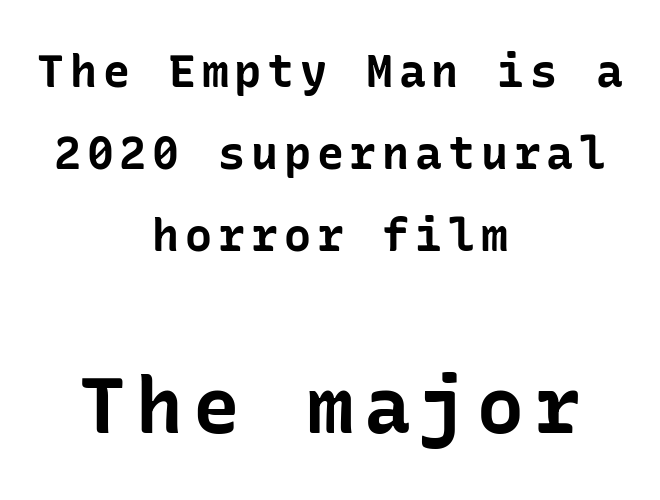
The image shows 78 px bold sans-serif type, upright; set centered, line spacing 1.82x, not underlined; the second (bottom) block is 1.73x larger; low stroke contrast and a medium x-height.
